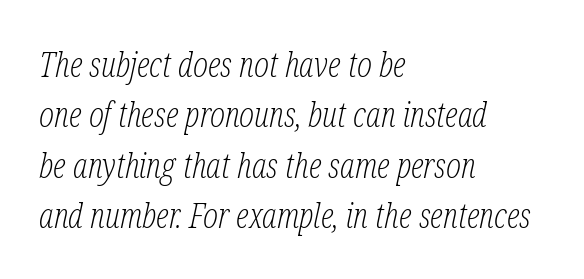
{"serif": "yes", "italic": "yes", "lean": "right", "slant_degrees": 12, "bold": "no", "weight": "light", "width": "condensed", "stroke_contrast": "low", "x_height": "medium", "monospaced": "no", "underline": "no", "align": "left", "line_spacing": "normal", "line_spacing_ratio": 1.44, "letter_spacing": "normal", "letter_spacing_em": 0.0, "glyph_px": 35}
